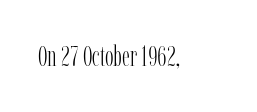
The image shows 29 px light, condensed serif type, upright; set normal letter spacing, not underlined; low stroke contrast and a medium x-height.
